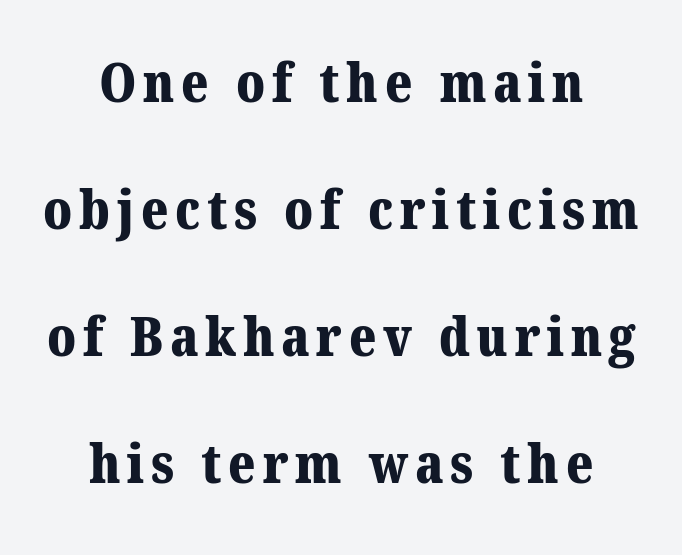
Q: Is the text bold? A: Yes.
Q: Is the typeface a serif or a sans-serif typeface? A: Serif.
Q: Is the text underlined? A: No.
Q: How is the paragraph aligned? A: Centered.
Q: Is the spacing between lines tight, normal or loose? A: Loose.
Q: Width (condensed, normal, or wide)? A: Normal.
Q: Stroke contrast? A: Medium.
Q: x-height? A: Medium.
Q: Monospaced? A: No.
